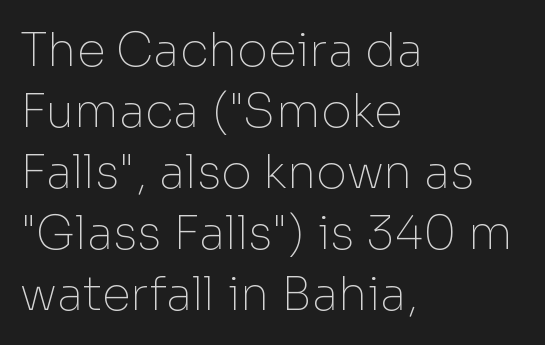
The image shows 47 px thin sans-serif type, upright; set left-aligned, normal line spacing (1.3x), normal letter spacing, not underlined; low stroke contrast and a medium x-height.
